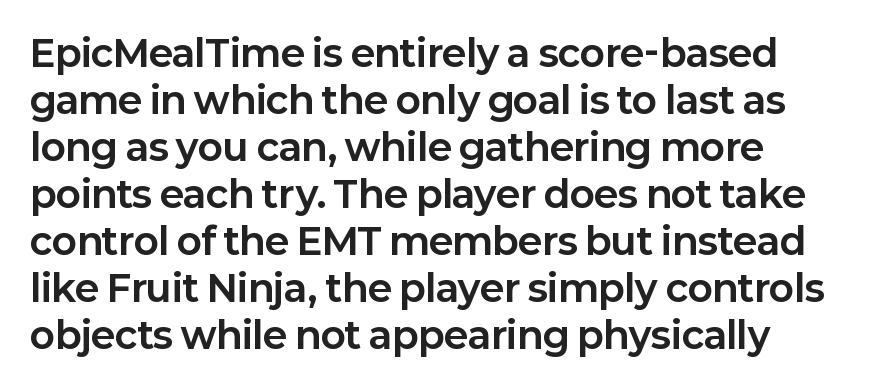
{"serif": "no", "italic": "no", "bold": "yes", "weight": "bold", "width": "normal", "stroke_contrast": "low", "x_height": "medium", "monospaced": "no", "underline": "no", "align": "left", "line_spacing": "normal", "line_spacing_ratio": 1.27, "letter_spacing": "normal", "letter_spacing_em": 0.0, "glyph_px": 37}
